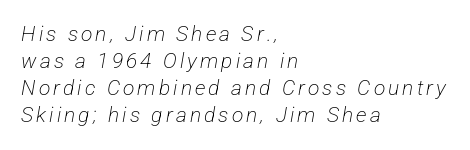
The passage shown is not underscored anywhere. Think standard paragraph weight, or any step lighter than that. Students, observe: this is what conventionally led text looks like. The passage is arranged the way most books set body copy — flush left.
